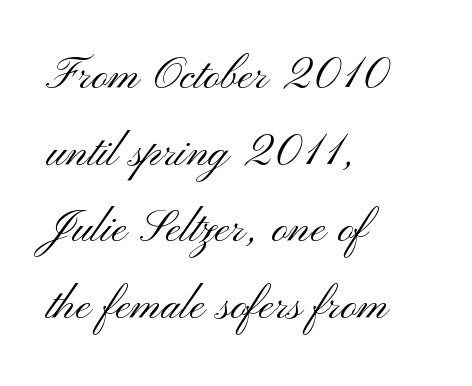
The face used here is a sans, in the tradition of grotesques and geometrics. These lines are set flush left with a ragged right edge. Proportional: the letters do not fall into vertical columns.
